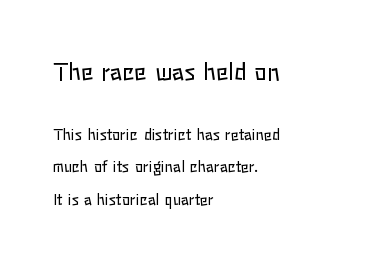
The image shows 23 px text type, upright; set left-aligned, loose line spacing (2.18x), normal letter spacing, not underlined; the first (top) block is 1.53x larger.
